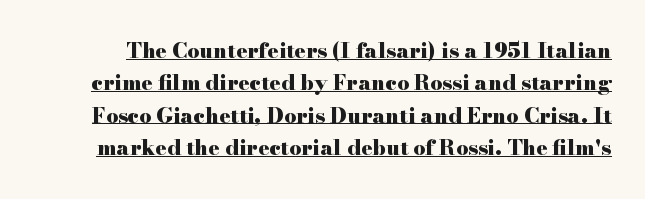
The image shows 21 px bold type, upright; set normal line spacing (1.54x), normal letter spacing, underlined.
